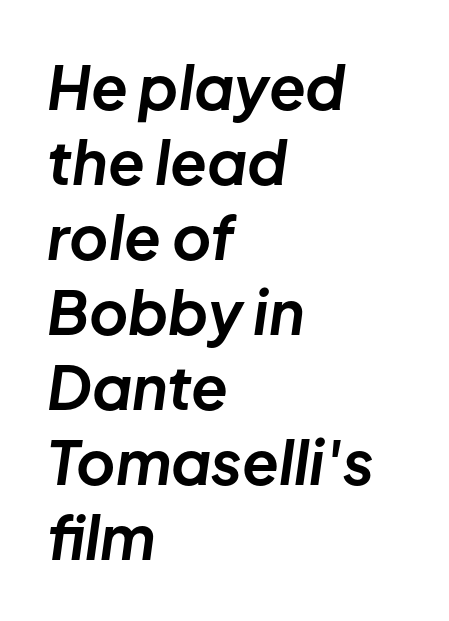
{"italic": "yes", "lean": "right", "slant_degrees": 8, "bold": "yes", "weight": "bold", "width": "normal", "stroke_contrast": "low", "x_height": "medium", "monospaced": "no", "underline": "no", "align": "left", "line_spacing": "normal", "line_spacing_ratio": 1.25, "letter_spacing": "normal", "letter_spacing_em": 0.0, "glyph_px": 60}
